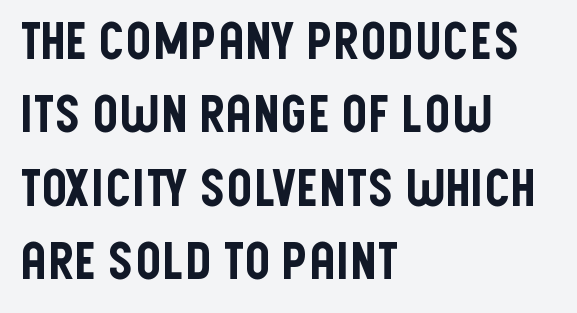
{"serif": "no", "italic": "no", "width": "condensed", "stroke_contrast": "low", "x_height": "large", "monospaced": "no", "underline": "no", "align": "left", "line_spacing": "normal", "line_spacing_ratio": 1.44, "letter_spacing": "normal", "letter_spacing_em": 0.0, "glyph_px": 51}
